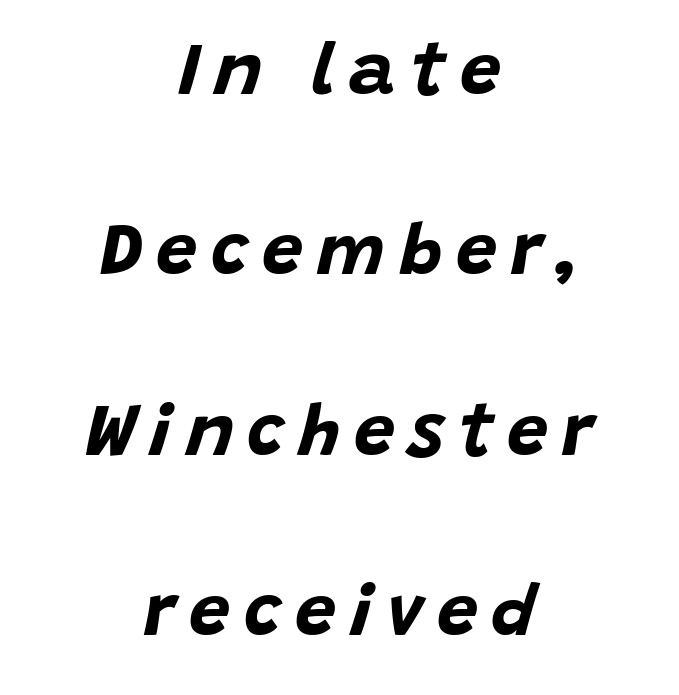
Q: Is the text bold? A: Yes.
Q: Is the text italic (slanted)? A: Yes, it leans right by about 15 degrees.
Q: Is the text underlined? A: No.
Q: How is the paragraph aligned? A: Centered.
Q: Is the spacing between lines tight, normal or loose? A: Loose.
Q: Width (condensed, normal, or wide)? A: Normal.
Q: Stroke contrast? A: Low.
Q: x-height? A: Large.
Q: Monospaced? A: No.
